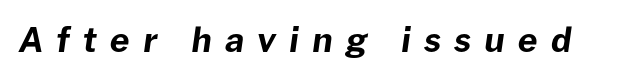
{"italic": "yes", "lean": "right", "slant_degrees": 8, "bold": "yes", "weight": "bold", "width": "normal", "stroke_contrast": "low", "x_height": "medium", "monospaced": "no", "underline": "no", "letter_spacing": "wide", "letter_spacing_em": 0.39, "glyph_px": 34}
